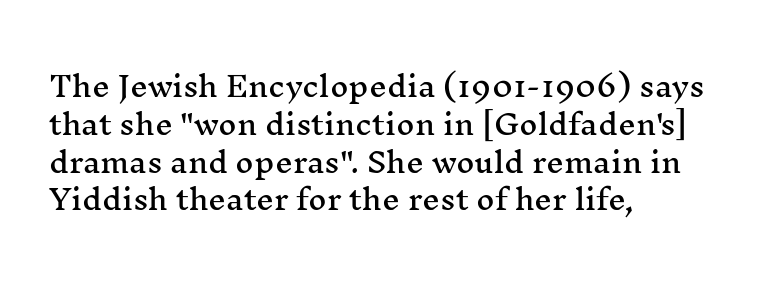
Q: Is the text italic (slanted)? A: No, it is upright.
Q: Is the typeface a serif or a sans-serif typeface? A: Serif.
Q: Is the text underlined? A: No.
Q: How is the paragraph aligned? A: Left-aligned.
Q: Is the spacing between letters normal or unusually wide? A: Normal.
Q: Is the spacing between lines tight, normal or loose? A: Normal.
Q: Width (condensed, normal, or wide)? A: Wide.
Q: Stroke contrast? A: Medium.
Q: x-height? A: Medium.
Q: Monospaced? A: No.
